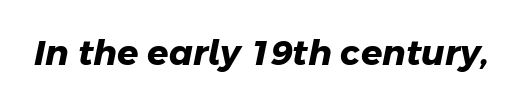
Q: Is the text bold? A: Yes.
Q: Is the typeface a serif or a sans-serif typeface? A: Sans-serif.
Q: Is the text underlined? A: No.
Q: Is the spacing between letters normal or unusually wide? A: Normal.
Q: Width (condensed, normal, or wide)? A: Normal.
Q: Stroke contrast? A: Low.
Q: x-height? A: Medium.
Q: Monospaced? A: No.
